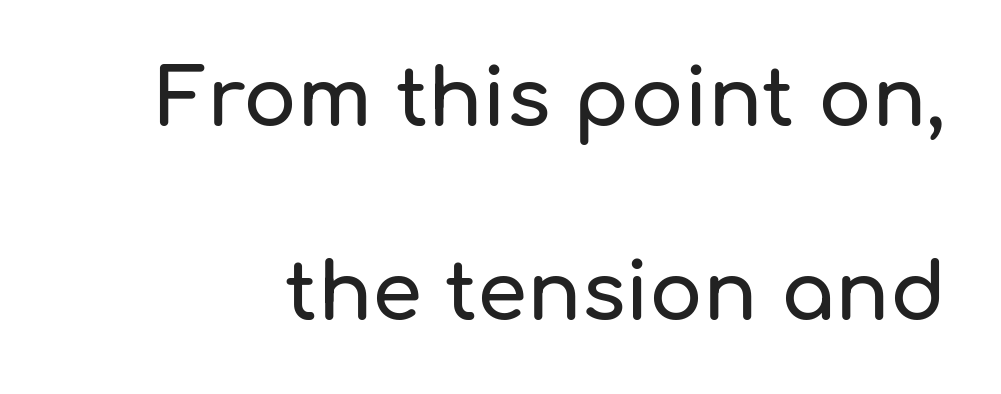
Q: Is the text italic (slanted)? A: No, it is upright.
Q: Is the typeface a serif or a sans-serif typeface? A: Sans-serif.
Q: Is the text underlined? A: No.
Q: Is the spacing between letters normal or unusually wide? A: Normal.
Q: Is the spacing between lines tight, normal or loose? A: Loose.
Q: Width (condensed, normal, or wide)? A: Normal.
Q: Stroke contrast? A: Low.
Q: x-height? A: Medium.
Q: Monospaced? A: No.
